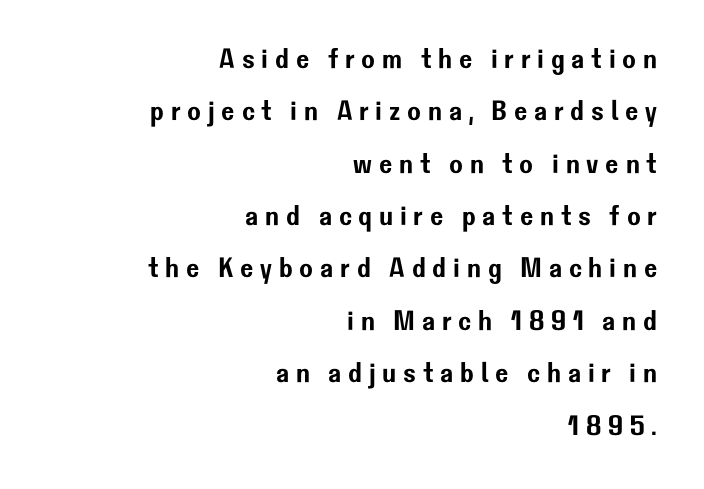
The image shows 28 px sans-serif type, upright; set right-aligned, line spacing 1.87x, unusually wide letter spacing (+0.24 em), not underlined; low stroke contrast and a medium x-height.
